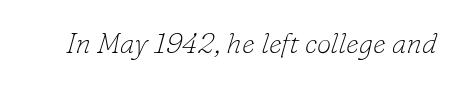
The type is set solid horizontally, with unmodified tracking. The space directly below the letters is spotless. Regarding serifs, this sample has them. The rendering applies a slant to the glyphs. Looks like regular typesetting: each glyph gets only the width it needs. The characters are drawn with everyday or finer stroke widths.
